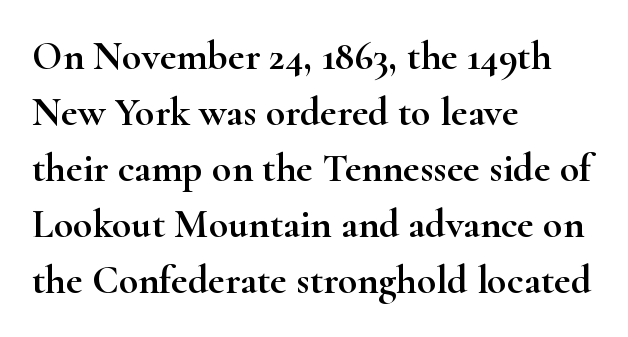
The image shows 40 px wide serif type, upright; set left-aligned, normal line spacing (1.4x), normal letter spacing, not underlined; high stroke contrast and a small x-height.
